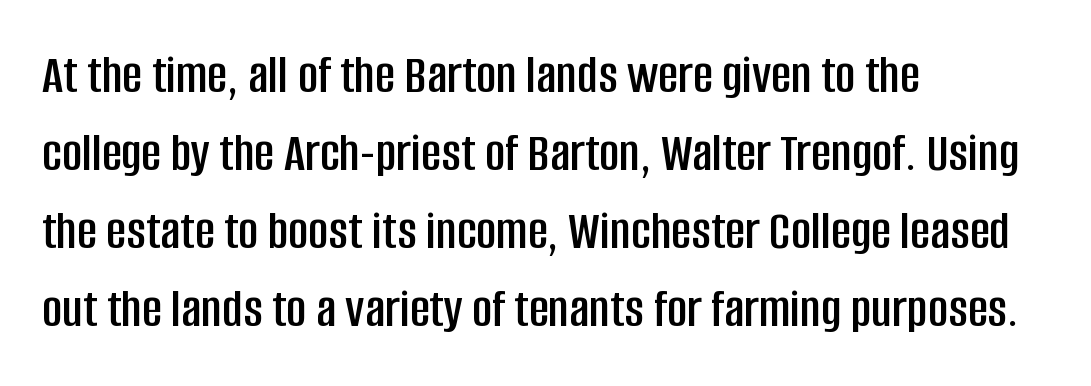
The face used here is proportionally spaced, like ordinary book or web type. Quick note: not italic, upright. A student would call this left alignment; a typographer would say flush left, rag right. Typographically, this falls in the sans-serif category. Tracking value appears to be zero — textbook default spacing. Just letters on the line, the space beneath them empty.
